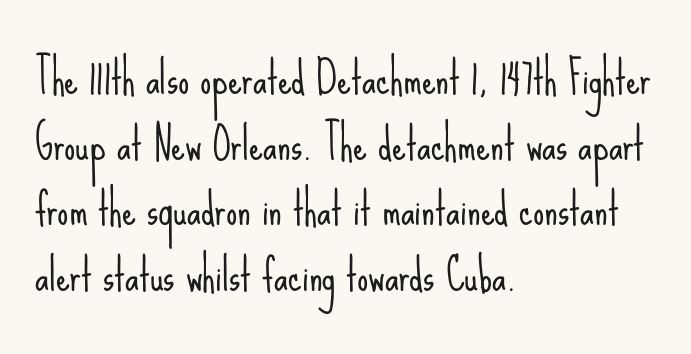
The image shows 44 px light, condensed sans-serif type, upright; set left-aligned, normal line spacing (1.49x), normal letter spacing, not underlined; low stroke contrast and a small x-height.
